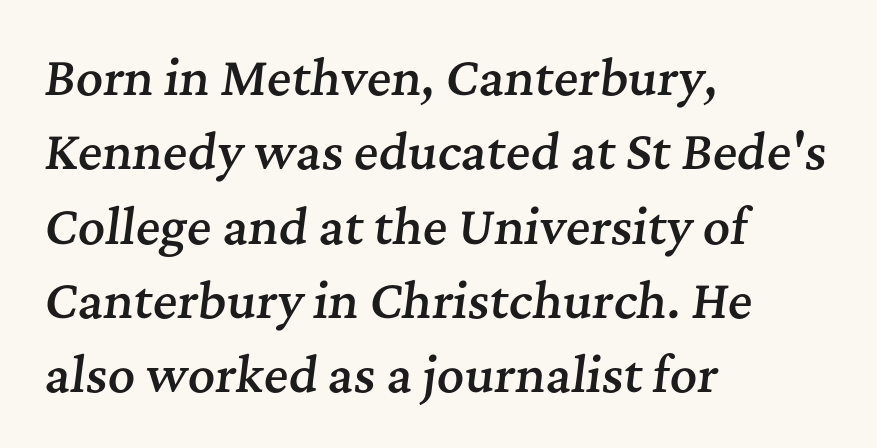
The image shows 47 px semibold serif type, italic (leaning right); set left-aligned, normal line spacing (1.58x), normal letter spacing, not underlined; medium stroke contrast and a medium x-height.
